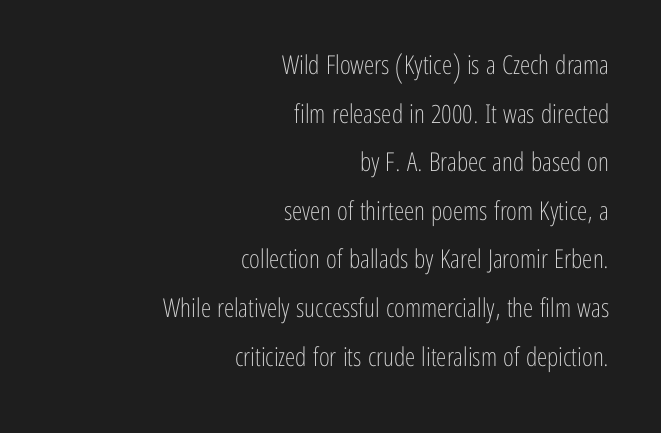
The baseline area is clear. In CSS terms this would be text-align: right. Is the stroke heavy? The answer is a plain regular-or-lighter. Unlike italic type, these characters show no tilt at all. Each word holds together tightly as a unit, with standard inter-letter gaps.
